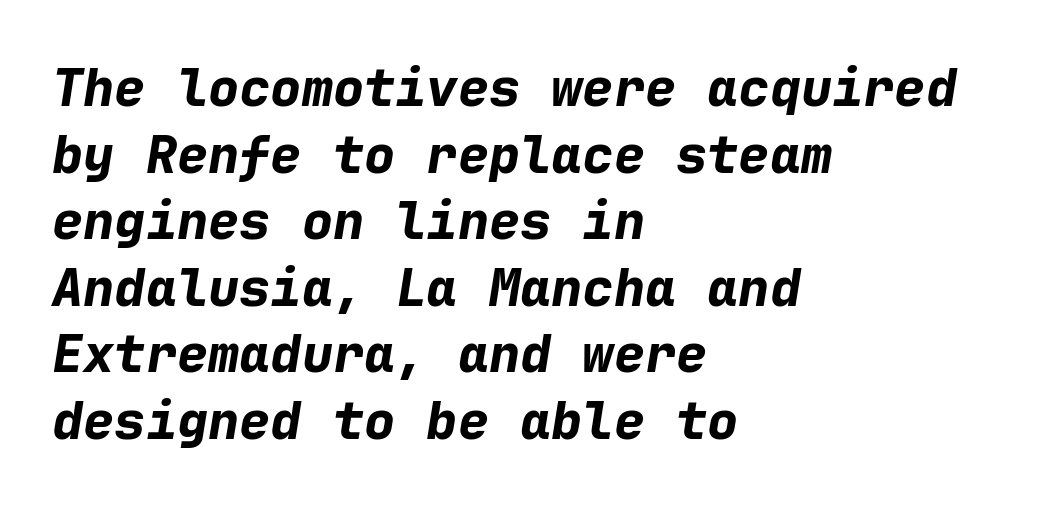
The image shows 52 px bold type, italic (leaning right), monospaced; set left-aligned, normal line spacing (1.28x), normal letter spacing, not underlined; low stroke contrast and a medium x-height.
